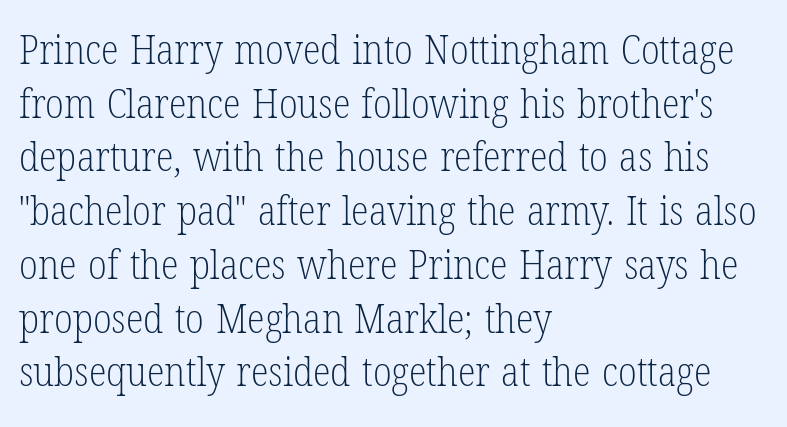
Q: Is the text bold? A: No.
Q: Is the text italic (slanted)? A: No, it is upright.
Q: Is the typeface a serif or a sans-serif typeface? A: Serif.
Q: Is the text underlined? A: No.
Q: How is the paragraph aligned? A: Left-aligned.
Q: Is the spacing between letters normal or unusually wide? A: Normal.
Q: Is the spacing between lines tight, normal or loose? A: Normal.
Q: Width (condensed, normal, or wide)? A: Condensed.
Q: Stroke contrast? A: Low.
Q: x-height? A: Medium.
Q: Monospaced? A: No.
